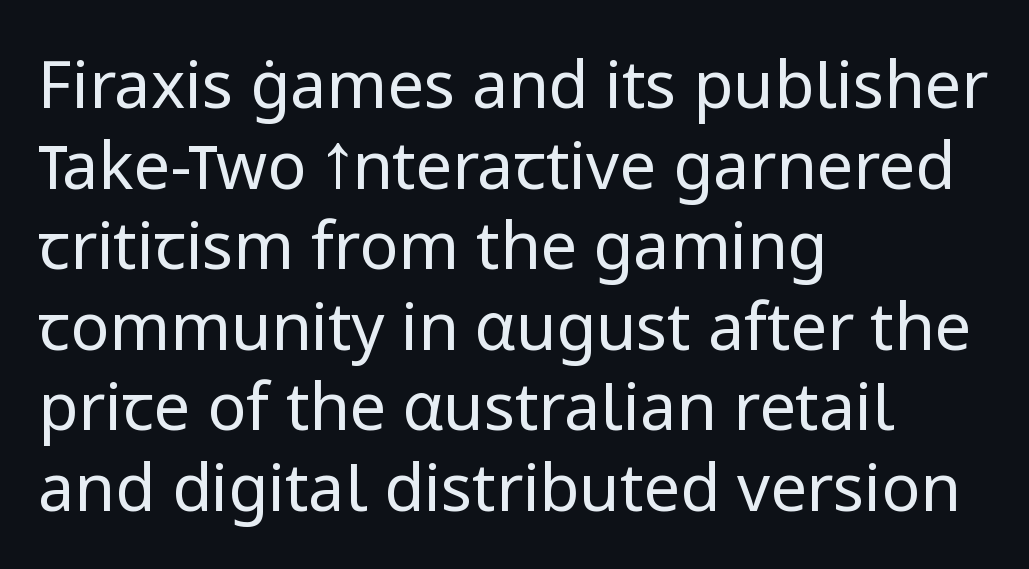
Q: Is the text bold? A: No.
Q: Is the text italic (slanted)? A: No, it is upright.
Q: Is the typeface a serif or a sans-serif typeface? A: Sans-serif.
Q: Is the text underlined? A: No.
Q: How is the paragraph aligned? A: Left-aligned.
Q: Is the spacing between letters normal or unusually wide? A: Normal.
Q: Width (condensed, normal, or wide)? A: Normal.
Q: Stroke contrast? A: Low.
Q: x-height? A: Medium.
Q: Monospaced? A: No.
